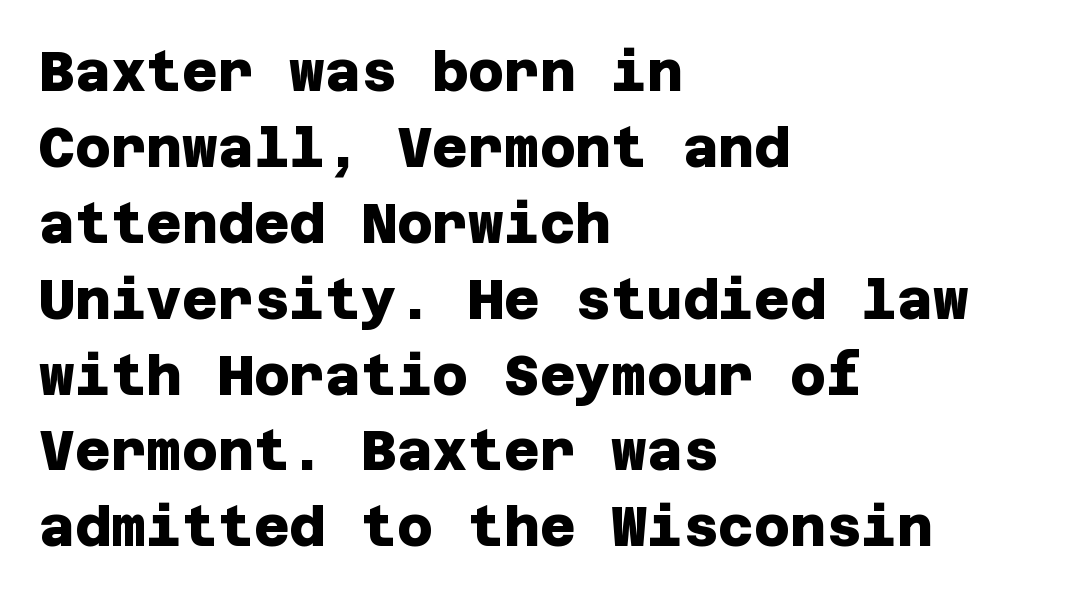
Heavy, bold letterforms. What stands out about the letter spacing? Nothing — it is the standard amount. One glance says typical: line gaps are just what's usual. I'd call this a sans setting — the letters go barefoot.
